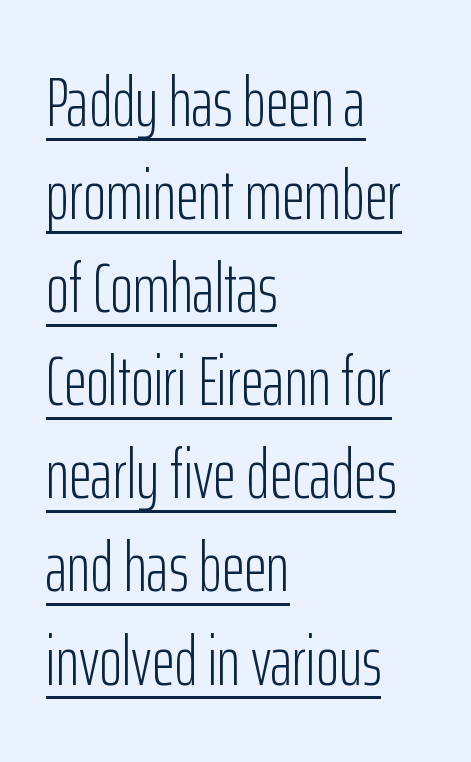
The image shows 70 px light, condensed sans-serif type, upright; set left-aligned, normal line spacing (1.33x), normal letter spacing, underlined; low stroke contrast and a medium x-height.
